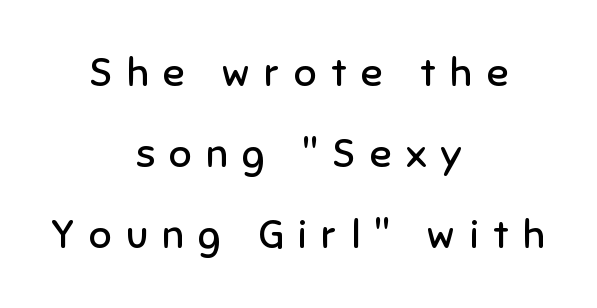
The image shows 40 px regular-weight sans-serif type, upright; set centered, loose line spacing (2.03x), unusually wide letter spacing (+0.36 em), not underlined; low stroke contrast and a medium x-height.
